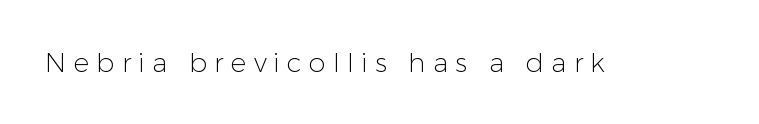
{"italic": "no", "bold": "no", "underline": "no", "letter_spacing": "wide", "letter_spacing_em": 0.26, "glyph_px": 27}
